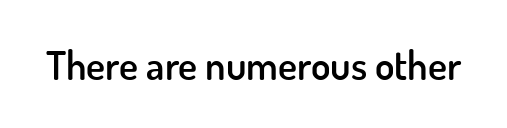
Q: Is the text bold? A: Semi-bold.
Q: Is the text italic (slanted)? A: No, it is upright.
Q: Is the typeface a serif or a sans-serif typeface? A: Sans-serif.
Q: Is the text underlined? A: No.
Q: Is the spacing between letters normal or unusually wide? A: Normal.
Q: Width (condensed, normal, or wide)? A: Normal.
Q: Stroke contrast? A: Low.
Q: x-height? A: Small.
Q: Monospaced? A: No.
